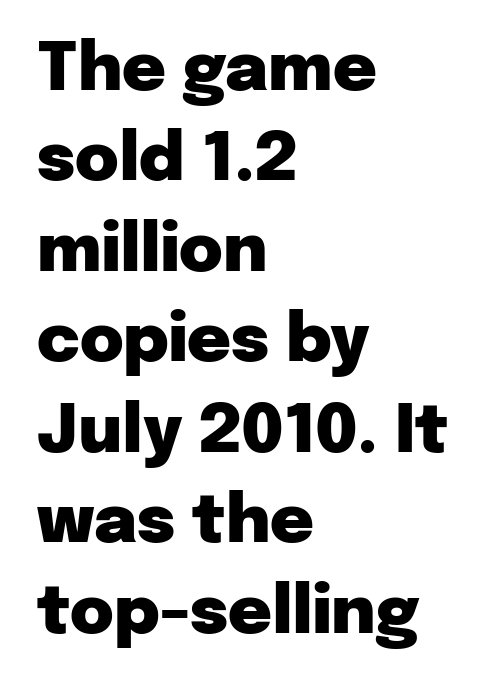
Tall strokes in this sample are plumb rather than angled. Decoration check: the copy has no underline. The passage shown is typed in a proportional face where columns would drift. Compared with typical paragraphs, the rows here are spaced about the same. Nope, no serifs anywhere on these letters.
